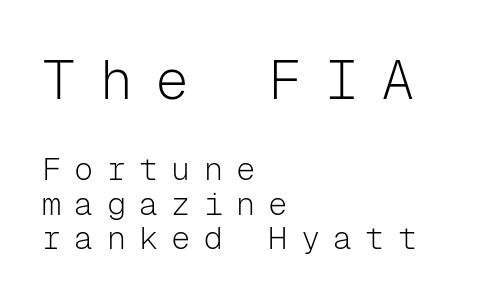
The image shows 56 px light sans-serif type, upright, monospaced; set left-aligned, tight line spacing (1.08x), unusually wide letter spacing (+0.41 em), not underlined; the first (top) block is 1.75x larger; low stroke contrast and a medium x-height.
